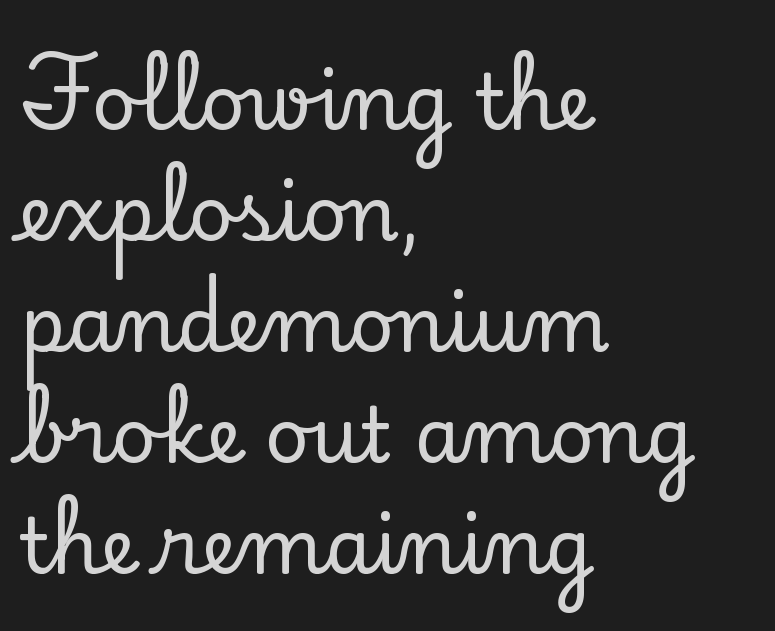
{"serif": "yes", "italic": "no", "width": "normal", "stroke_contrast": "low", "x_height": "small", "monospaced": "no", "underline": "no", "align": "left", "line_spacing": "normal", "line_spacing_ratio": 1.44, "letter_spacing": "normal", "letter_spacing_em": 0.0, "glyph_px": 77}
